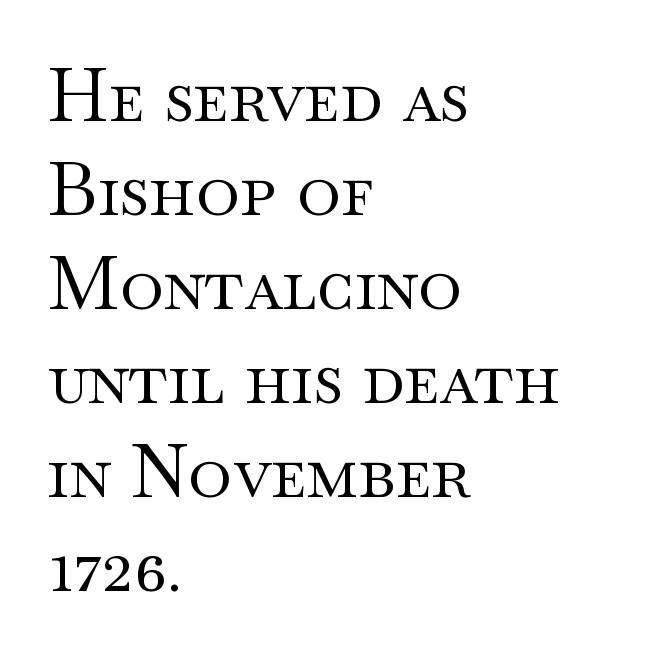
Q: Is the text bold? A: No.
Q: Is the text italic (slanted)? A: No, it is upright.
Q: Is the typeface a serif or a sans-serif typeface? A: Serif.
Q: Is the text underlined? A: No.
Q: How is the paragraph aligned? A: Left-aligned.
Q: Is the spacing between letters normal or unusually wide? A: Normal.
Q: Is the spacing between lines tight, normal or loose? A: Normal.
Q: Width (condensed, normal, or wide)? A: Wide.
Q: Stroke contrast? A: Medium.
Q: x-height? A: Small.
Q: Monospaced? A: No.
